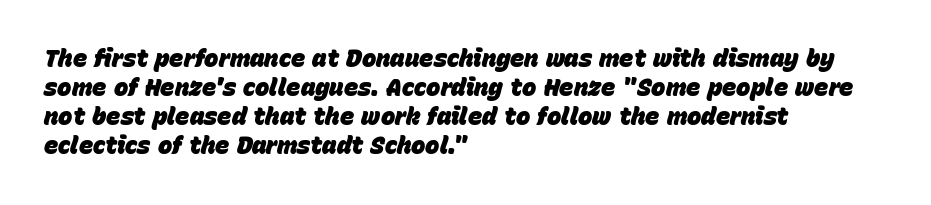
The image shows 24 px bold type, italic (leaning right); set left-aligned, line spacing 1.21x, normal letter spacing, not underlined.
